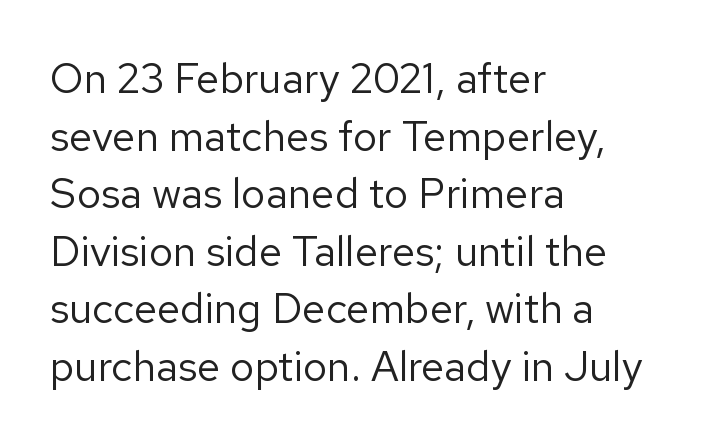
The image shows 42 px regular-weight sans-serif type, upright; set left-aligned, normal line spacing (1.37x), normal letter spacing, not underlined; low stroke contrast and a medium x-height.
